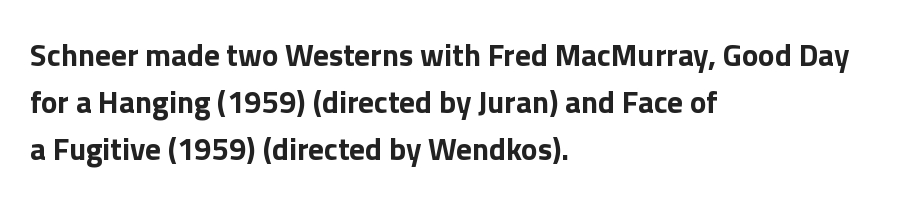
The face used here is proportionally spaced, like ordinary book or web type. Underlining? Definitely not there. The characters look thick and weighty, a clear bold. Characters follow at the spacing the type designer built in. Reading down the block, your eye returns to a fixed left position each line.
